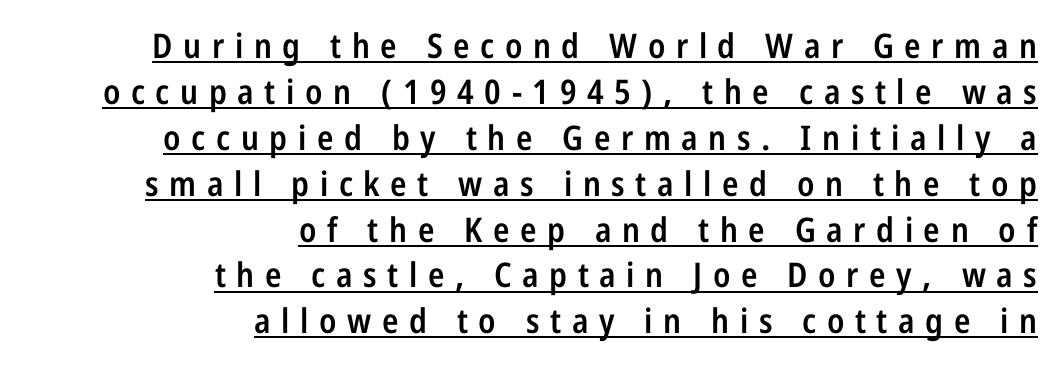
The image shows 34 px semibold, condensed sans-serif type, upright; set right-aligned, normal line spacing (1.35x), unusually wide letter spacing (+0.31 em), underlined; low stroke contrast and a medium x-height.
